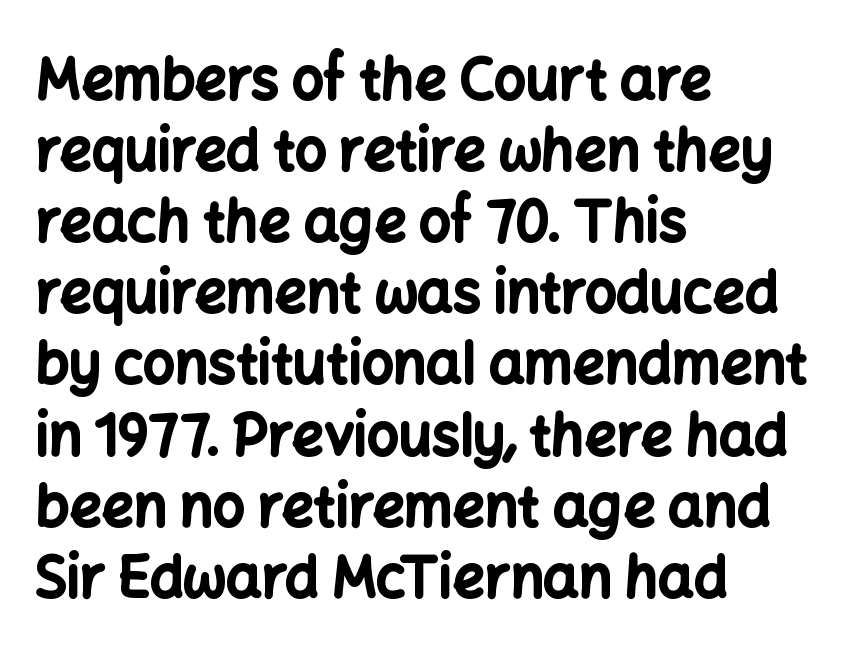
The tracking reads as untouched default to a designer's eye. Check under the words: just untouched page. Unlike italic type, these characters show no tilt at all. Horizontally, the lines are justified to the leading edge only. Students, observe: this is what conventionally led text looks like.
